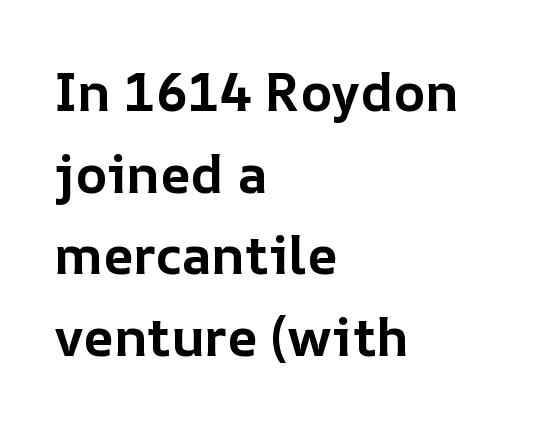
The image shows 53 px bold type, upright; set left-aligned, normal line spacing (1.54x), normal letter spacing, not underlined; low stroke contrast and a medium x-height.
